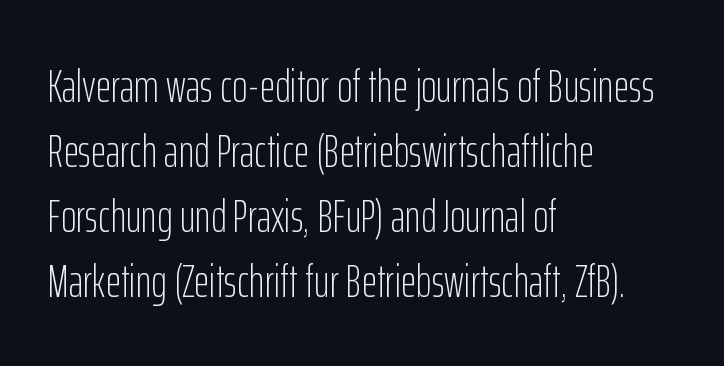
{"serif": "no", "italic": "no", "bold": "no", "weight": "light", "width": "condensed", "stroke_contrast": "low", "x_height": "medium", "monospaced": "no", "underline": "no", "align": "left", "line_spacing": "normal", "line_spacing_ratio": 1.38, "letter_spacing": "normal", "letter_spacing_em": 0.0, "glyph_px": 47}
